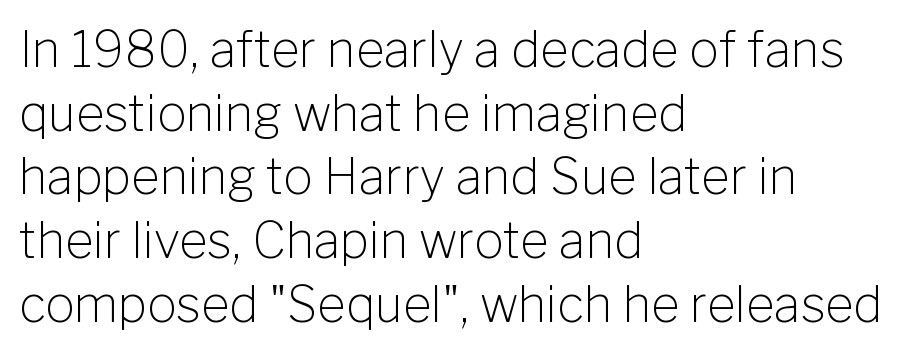
The image shows 49 px light sans-serif type, upright; set left-aligned, normal line spacing (1.3x), normal letter spacing, not underlined; low stroke contrast and a medium x-height.
